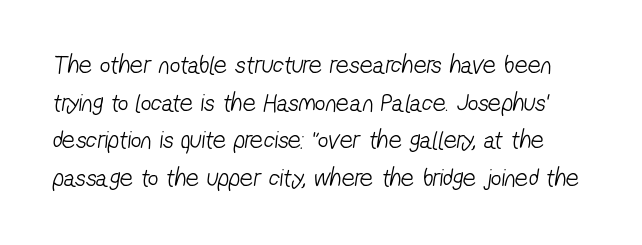
Each row of text sits above clean, open space. Caption: standard tracking, unaltered. Honestly, the row spacing looks completely unremarkable. The letterforms sit at book weight or below.
